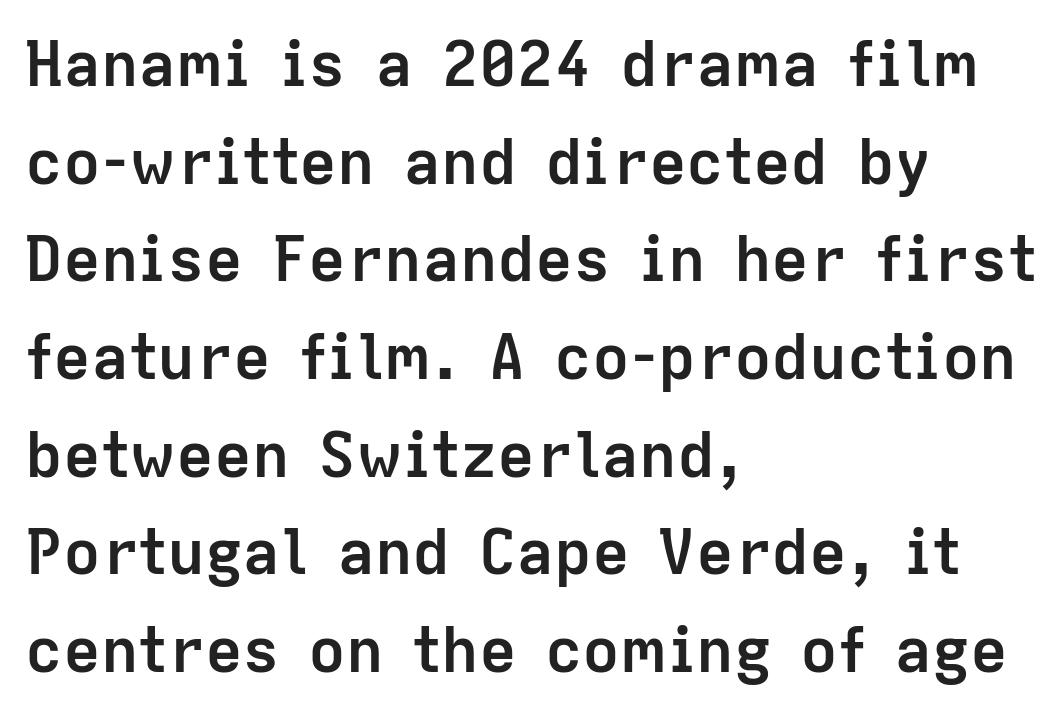
{"serif": "no", "italic": "no", "bold": "yes", "weight": "semibold", "width": "normal", "stroke_contrast": "low", "x_height": "medium", "monospaced": "no", "underline": "no", "align": "left", "line_spacing": "normal", "line_spacing_ratio": 1.55, "letter_spacing": "normal", "letter_spacing_em": 0.0, "glyph_px": 63}
